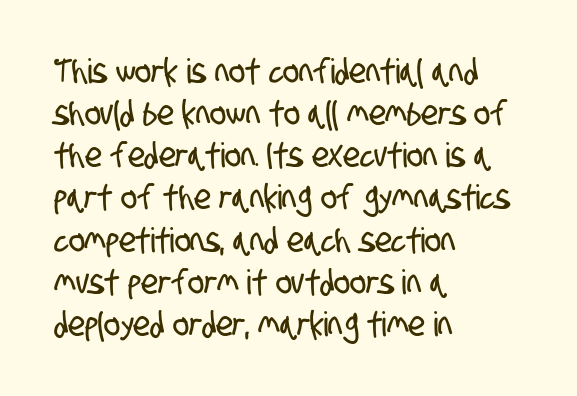
Q: Is the typeface a serif or a sans-serif typeface? A: Sans-serif.
Q: Is the text underlined? A: No.
Q: How is the paragraph aligned? A: Left-aligned.
Q: Is the spacing between letters normal or unusually wide? A: Normal.
Q: Width (condensed, normal, or wide)? A: Condensed.
Q: Stroke contrast? A: Low.
Q: x-height? A: Large.
Q: Monospaced? A: No.
